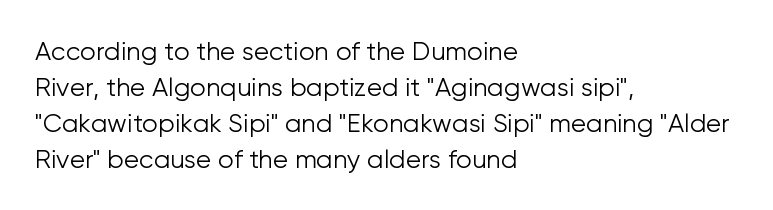
The rendering anchors every line to the left-hand side. Words appear dense and cohesive because spacing is normal. Does the leading feel generous? No, just average. A quiet, ordinary-to-light weight characterises the typeface.
